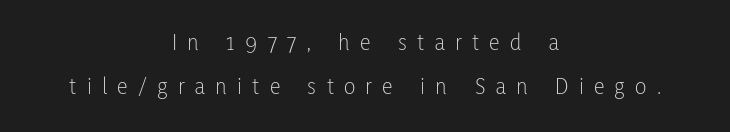
Q: Is the text bold? A: No.
Q: Is the text italic (slanted)? A: No, it is upright.
Q: Is the text underlined? A: No.
Q: How is the paragraph aligned? A: Centered.
Q: Is the spacing between letters normal or unusually wide? A: Unusually wide.
